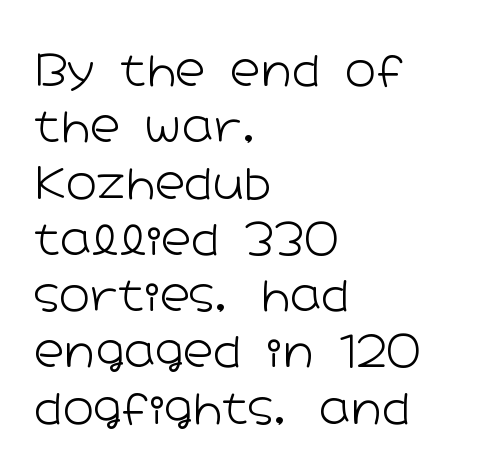
Q: Is the text bold? A: No.
Q: Is the text italic (slanted)? A: No, it is upright.
Q: Is the typeface a serif or a sans-serif typeface? A: Sans-serif.
Q: Is the text underlined? A: No.
Q: How is the paragraph aligned? A: Left-aligned.
Q: Is the spacing between letters normal or unusually wide? A: Normal.
Q: Is the spacing between lines tight, normal or loose? A: Normal.
Q: Width (condensed, normal, or wide)? A: Wide.
Q: Stroke contrast? A: Low.
Q: x-height? A: Medium.
Q: Monospaced? A: No.
